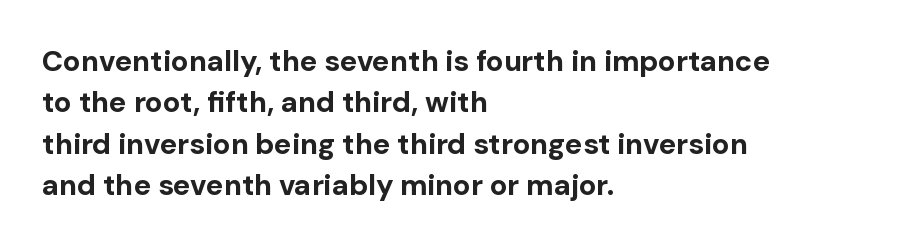
Q: Is the text bold? A: Yes.
Q: Is the text italic (slanted)? A: No, it is upright.
Q: Is the typeface a serif or a sans-serif typeface? A: Sans-serif.
Q: Is the text underlined? A: No.
Q: How is the paragraph aligned? A: Left-aligned.
Q: Is the spacing between letters normal or unusually wide? A: Normal.
Q: Is the spacing between lines tight, normal or loose? A: Normal.
Q: Width (condensed, normal, or wide)? A: Normal.
Q: Stroke contrast? A: Low.
Q: x-height? A: Medium.
Q: Monospaced? A: No.
